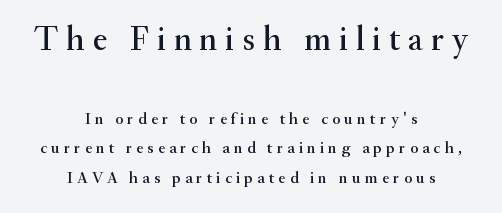
Q: Is the text italic (slanted)? A: No, it is upright.
Q: Is the typeface a serif or a sans-serif typeface? A: Serif.
Q: Is the text underlined? A: No.
Q: How is the paragraph aligned? A: Centered.
Q: Is the spacing between letters normal or unusually wide? A: Unusually wide.
Q: Which block of text is set in a larger size, the first (top) or the second (bottom)? A: The first (top) one.
Q: Width (condensed, normal, or wide)? A: Normal.
Q: Stroke contrast? A: Medium.
Q: x-height? A: Small.
Q: Monospaced? A: No.
